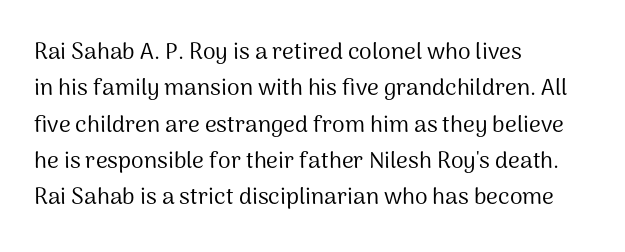
Compared with typical paragraphs, the rows here are spaced about the same. The letterforms sit at book weight or below. Ascenders rise straight up at ninety degrees. The lines are quadded left. Check the space under the baseline: it is left empty. Tracking value appears to be zero — textbook default spacing.
